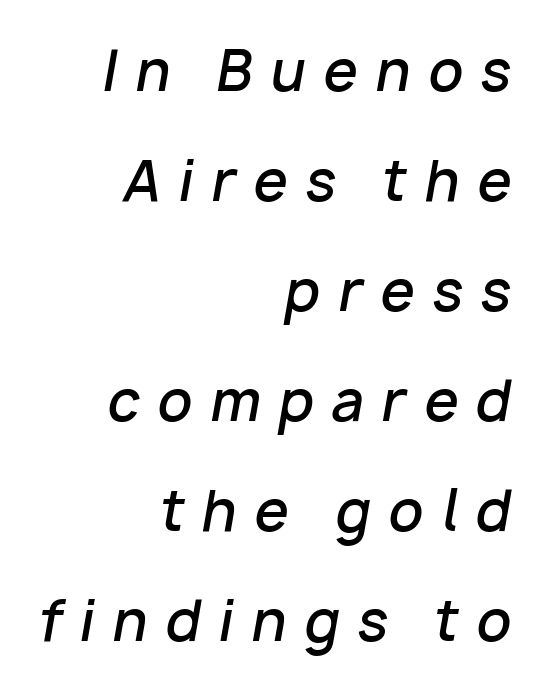
Anything drawn beneath the words? Only blank space. Summary of weight: moderately heavy, a semibold. Does the leading feel generous? Absolutely, it's lavish. Line endings align vertically; line beginnings do not. An italicized treatment has been applied to the whole sample.
